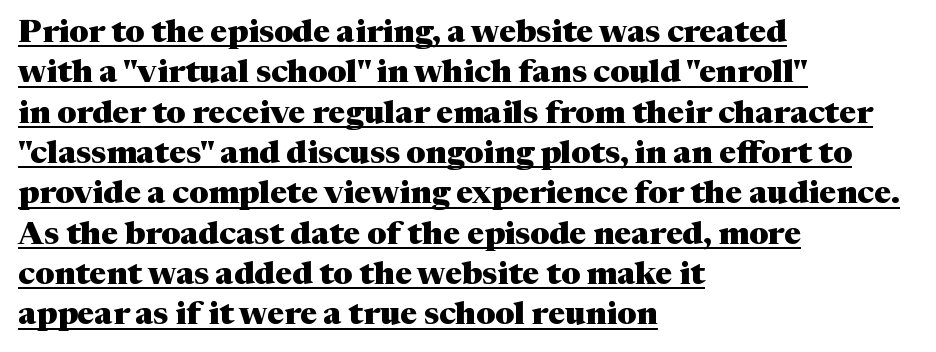
{"serif": "yes", "italic": "no", "bold": "yes", "weight": "heavy", "width": "normal", "stroke_contrast": "medium", "x_height": "medium", "monospaced": "no", "underline": "yes", "align": "left", "line_spacing": "normal", "line_spacing_ratio": 1.26, "letter_spacing": "normal", "letter_spacing_em": 0.0, "glyph_px": 32}
